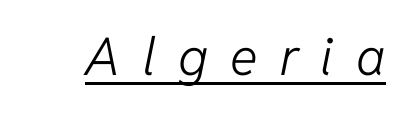
Do the characters align in a grid? No, the font is proportional. The face looks like a standard text weight, possibly lighter. Characters follow at a spacing far wider than the type designer built in. In terms of posture, this sample is oblique.
